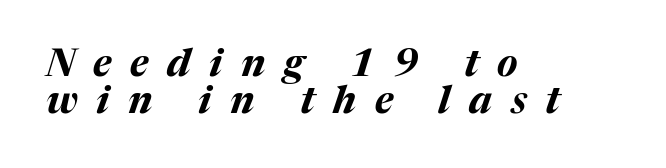
The image shows 38 px bold type, italic (leaning right); set left-aligned, tight line spacing (0.97x), unusually wide letter spacing (+0.49 em), not underlined; medium stroke contrast and a medium x-height.
